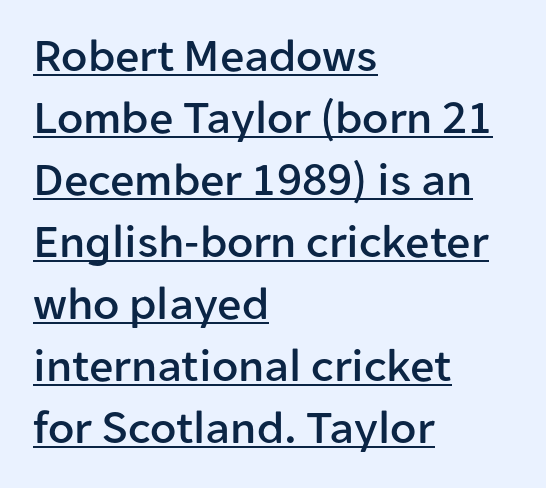
Q: Is the text italic (slanted)? A: No, it is upright.
Q: Is the typeface a serif or a sans-serif typeface? A: Sans-serif.
Q: Is the text underlined? A: Yes.
Q: How is the paragraph aligned? A: Left-aligned.
Q: Is the spacing between letters normal or unusually wide? A: Normal.
Q: Is the spacing between lines tight, normal or loose? A: Normal.
Q: Width (condensed, normal, or wide)? A: Normal.
Q: Stroke contrast? A: Low.
Q: x-height? A: Medium.
Q: Monospaced? A: No.
